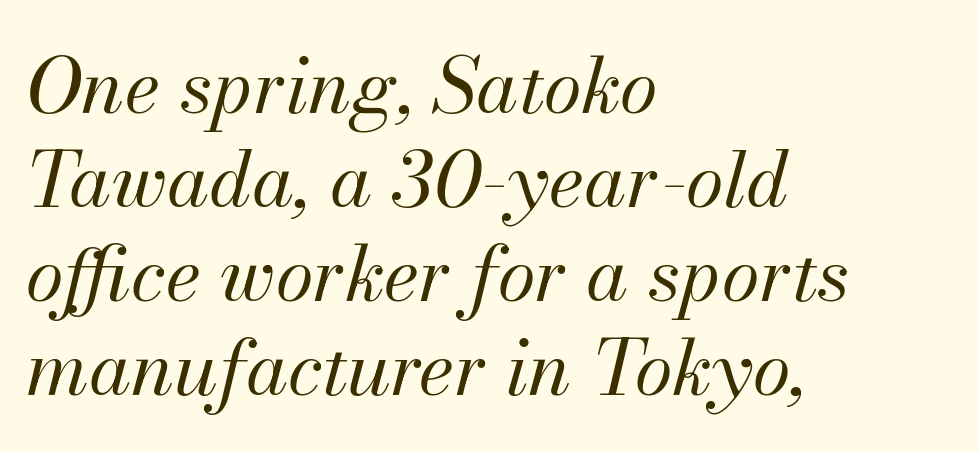
In terms of posture, this sample is oblique. Each row of text sits above clean, open space. Do the characters align in a grid? No, the font is proportional. The compositor pushed each line to the left boundary. The typeface has the unassuming heft of standard copy or less. This rendering leaves character spacing at its baseline value.
